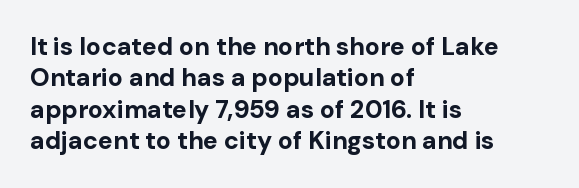
The image shows 25 px bold type, upright; set left-aligned, normal line spacing (1.26x), normal letter spacing, not underlined.
